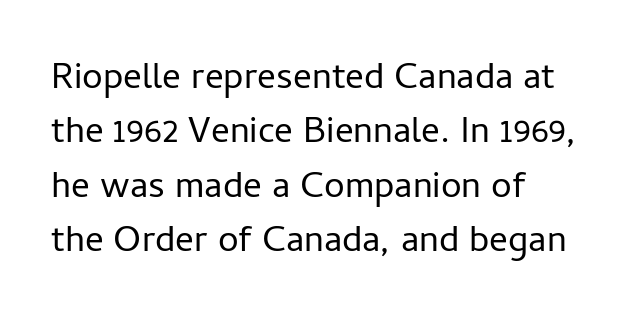
{"serif": "no", "italic": "no", "bold": "no", "weight": "regular", "width": "normal", "stroke_contrast": "low", "x_height": "medium", "monospaced": "no", "underline": "no", "align": "left", "line_spacing": "normal", "line_spacing_ratio": 1.47, "letter_spacing": "normal", "letter_spacing_em": 0.0, "glyph_px": 37}
